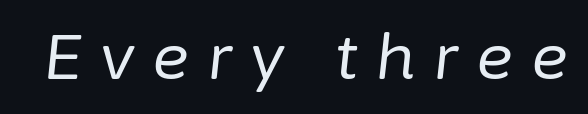
{"italic": "yes", "lean": "right", "slant_degrees": 6, "bold": "no", "weight": "regular", "width": "normal", "stroke_contrast": "low", "x_height": "medium", "monospaced": "no", "underline": "no", "letter_spacing": "wide", "letter_spacing_em": 0.28, "glyph_px": 63}
